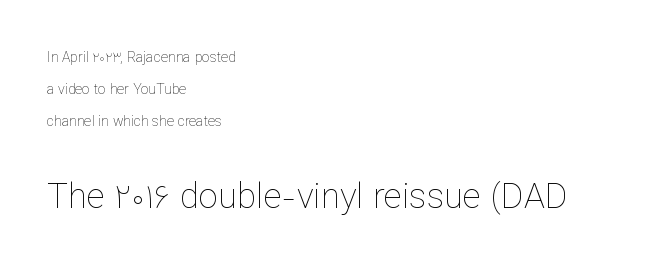
{"italic": "no", "bold": "no", "weight": "thin", "width": "normal", "stroke_contrast": "low", "x_height": "medium", "monospaced": "no", "underline": "no", "align": "left", "line_spacing": "loose", "line_spacing_ratio": 2.3, "letter_spacing": "normal", "letter_spacing_em": 0.0, "larger_block": "second", "size_ratio": 2.5, "glyph_px": 35}
